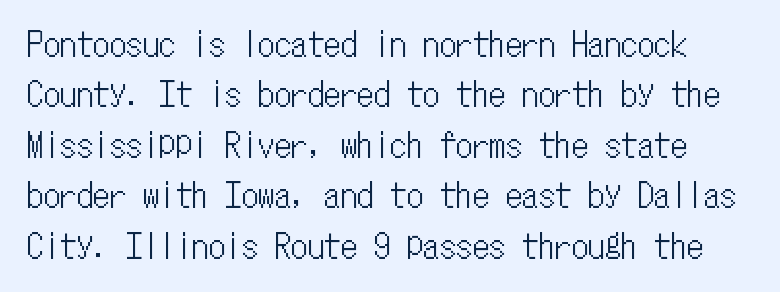
{"italic": "no", "width": "condensed", "stroke_contrast": "low", "x_height": "medium", "monospaced": "yes", "underline": "no", "line_spacing": "normal", "line_spacing_ratio": 1.53, "letter_spacing": "normal", "letter_spacing_em": 0.0, "glyph_px": 33}
